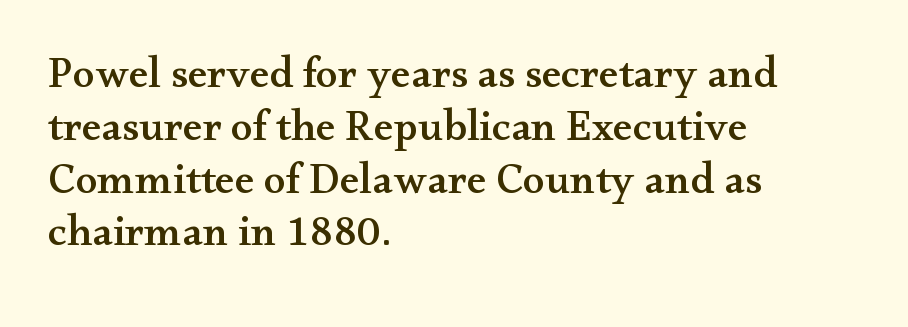
{"serif": "yes", "italic": "no", "width": "wide", "stroke_contrast": "medium", "x_height": "small", "monospaced": "no", "underline": "no", "align": "left", "line_spacing_ratio": 1.2, "letter_spacing": "normal", "letter_spacing_em": 0.0, "glyph_px": 44}
